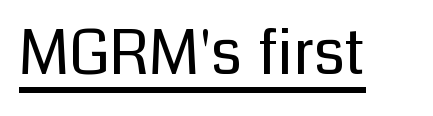
The image shows 61 px regular-weight sans-serif type, upright; set normal letter spacing, underlined; low stroke contrast and a medium x-height.
